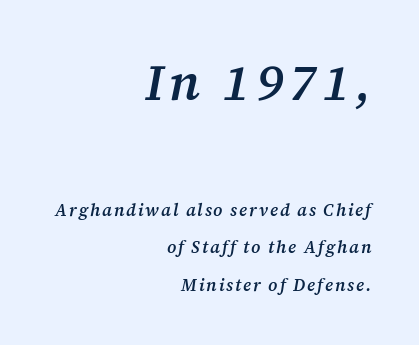
Vertical spacing — loose. The passage shown leans; its letterforms are oblique. Strokes here are thickened, but only to semibold level. The initial chunk of copy outweighs the following chunk in type size. Teacher's note: observe the even right margin — that is flush-right alignment. Is this a sans? No — the strokes have serifs.
